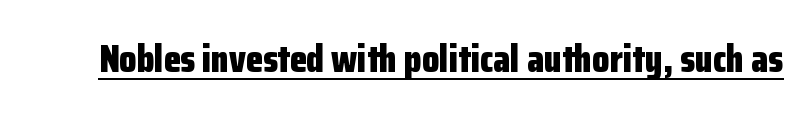
The image shows 39 px bold, condensed sans-serif type, upright; set normal letter spacing, underlined; low stroke contrast and a medium x-height.
